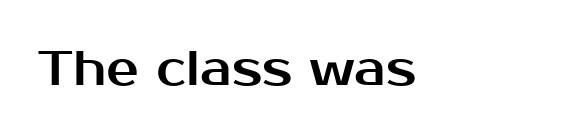
{"serif": "no", "italic": "no", "width": "normal", "stroke_contrast": "medium", "x_height": "medium", "monospaced": "no", "underline": "no", "letter_spacing": "normal", "letter_spacing_em": 0.0, "glyph_px": 49}
